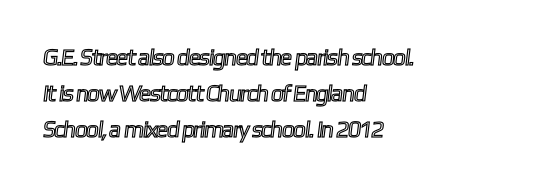
Compared with typical paragraphs, the rows here are spaced about the same. Short note: letters normally spaced. Visually the block forms a straight wall on the left and a jagged coastline on the right. The gap between lines stays unmarked.
